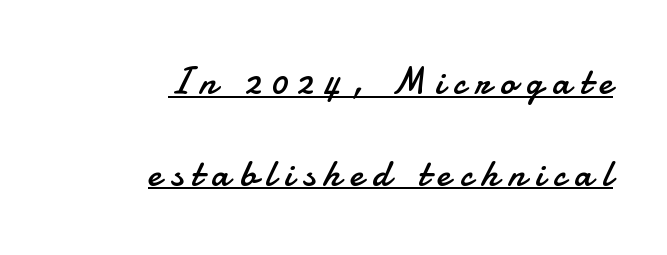
Q: Is the text bold? A: No.
Q: Is the text italic (slanted)? A: Yes.
Q: Is the typeface a serif or a sans-serif typeface? A: Sans-serif.
Q: Is the text underlined? A: Yes.
Q: How is the paragraph aligned? A: Right-aligned.
Q: Is the spacing between letters normal or unusually wide? A: Unusually wide.
Q: Is the spacing between lines tight, normal or loose? A: Loose.
Q: Width (condensed, normal, or wide)? A: Normal.
Q: Stroke contrast? A: Low.
Q: x-height? A: Small.
Q: Monospaced? A: No.
